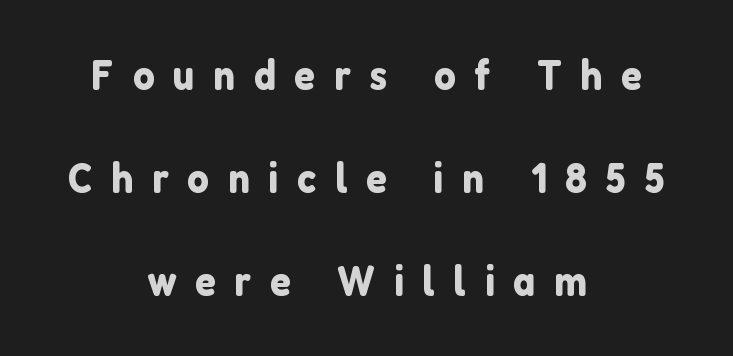
{"serif": "no", "italic": "no", "width": "normal", "stroke_contrast": "low", "x_height": "medium", "monospaced": "no", "underline": "no", "align": "center", "line_spacing": "loose", "line_spacing_ratio": 2.4, "letter_spacing": "wide", "letter_spacing_em": 0.43, "glyph_px": 43}
